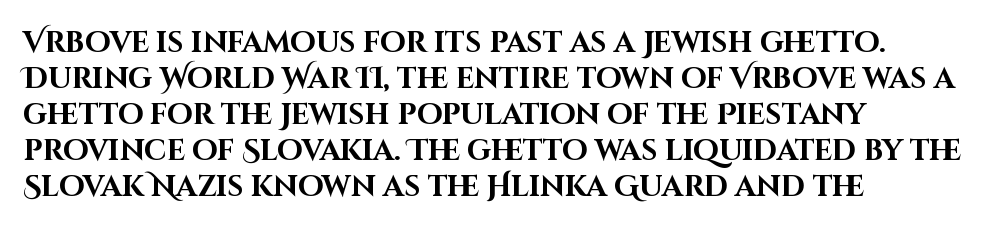
{"serif": "no", "italic": "no", "bold": "yes", "weight": "bold", "width": "normal", "stroke_contrast": "high", "x_height": "large", "monospaced": "no", "underline": "no", "align": "left", "line_spacing_ratio": 1.24, "letter_spacing": "normal", "letter_spacing_em": 0.0, "glyph_px": 29}
